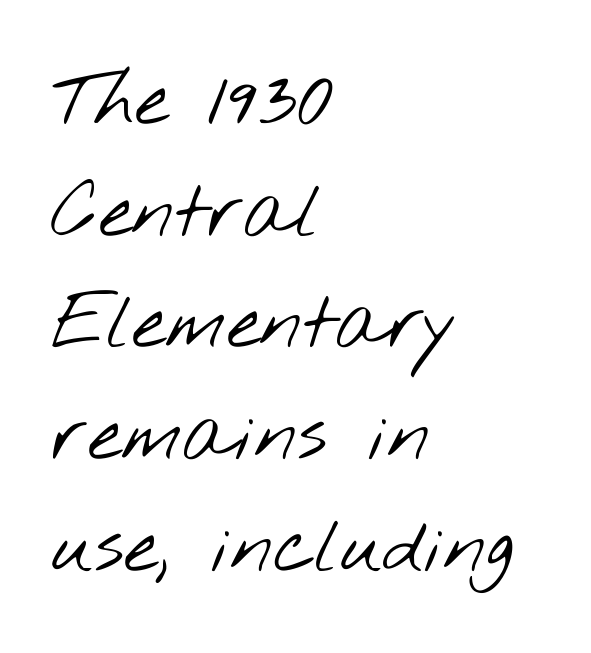
{"serif": "no", "bold": "no", "weight": "light", "width": "wide", "stroke_contrast": "low", "x_height": "small", "monospaced": "no", "underline": "no", "align": "left", "line_spacing": "normal", "line_spacing_ratio": 1.45, "letter_spacing": "normal", "letter_spacing_em": 0.0, "glyph_px": 77}
